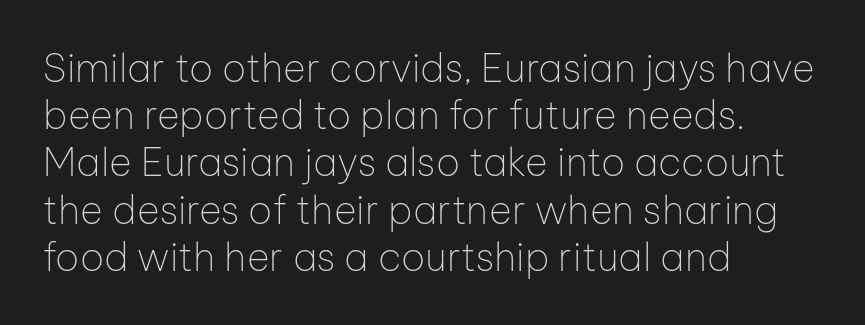
Do the characters align in a grid? No, the font is proportional. Observe the absence of serifs on each vertical stroke in this sample. The font's upright variant was chosen for this text. No heavy texture on the line: the type isn't bold. Line starts are locked; line ends wander. No word sits above an underline.
